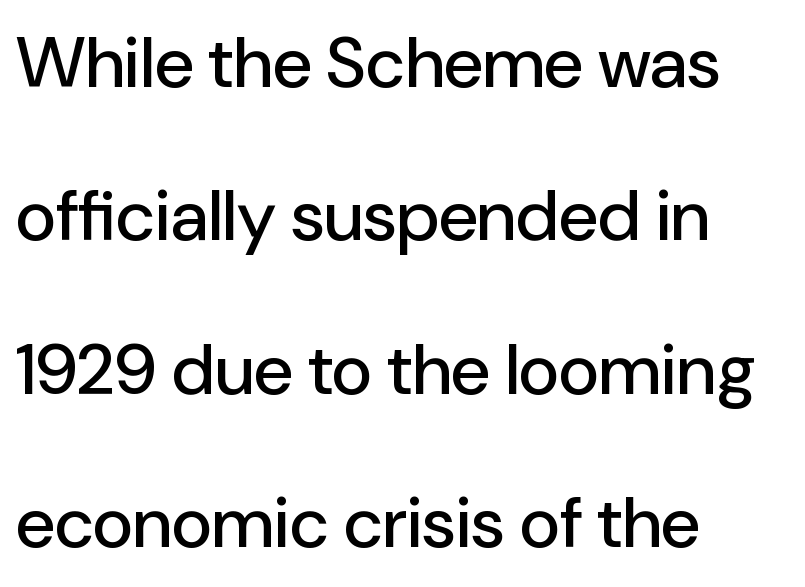
The image shows 71 px sans-serif type, upright; set left-aligned, loose line spacing (2.16x), normal letter spacing, not underlined; low stroke contrast and a medium x-height.
